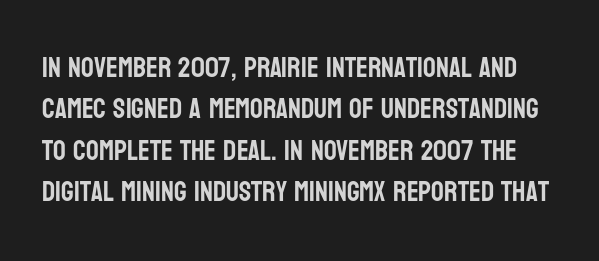
{"serif": "no", "italic": "no", "width": "condensed", "stroke_contrast": "low", "x_height": "large", "monospaced": "no", "underline": "no", "line_spacing": "normal", "line_spacing_ratio": 1.48, "letter_spacing": "normal", "letter_spacing_em": 0.0, "glyph_px": 28}
